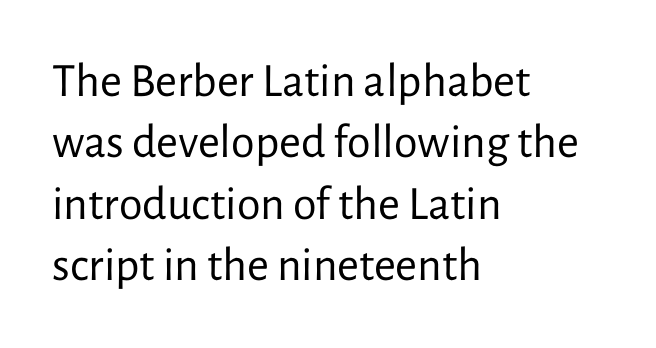
Q: Is the text bold? A: No.
Q: Is the text italic (slanted)? A: No, it is upright.
Q: Is the typeface a serif or a sans-serif typeface? A: Sans-serif.
Q: Is the text underlined? A: No.
Q: How is the paragraph aligned? A: Left-aligned.
Q: Is the spacing between letters normal or unusually wide? A: Normal.
Q: Is the spacing between lines tight, normal or loose? A: Normal.
Q: Width (condensed, normal, or wide)? A: Normal.
Q: Stroke contrast? A: Low.
Q: x-height? A: Medium.
Q: Monospaced? A: No.
